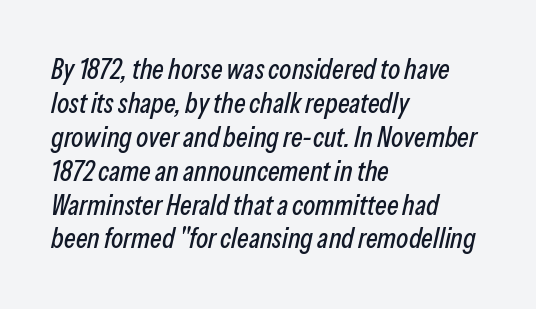
The image shows 28 px condensed type, italic (leaning right); set left-aligned, line spacing 1.21x, normal letter spacing, not underlined; low stroke contrast and a medium x-height.
